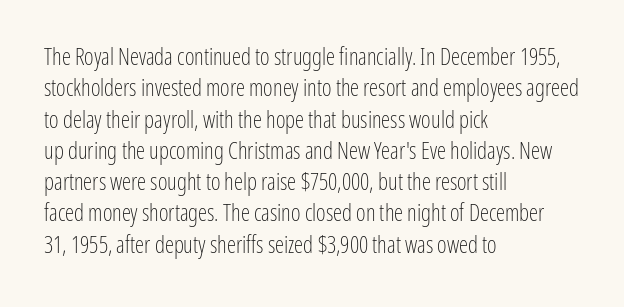
One glance says typical: line gaps are just what's usual. What stands out about the letter spacing? Nothing — it is the standard amount. This reads as an unemphasized weight, regular at the heaviest. The text block is weighted toward the left margin, trailing off unevenly rightward. Descender tails drop into unmarked territory. The specimen reads as upright at a glance.
